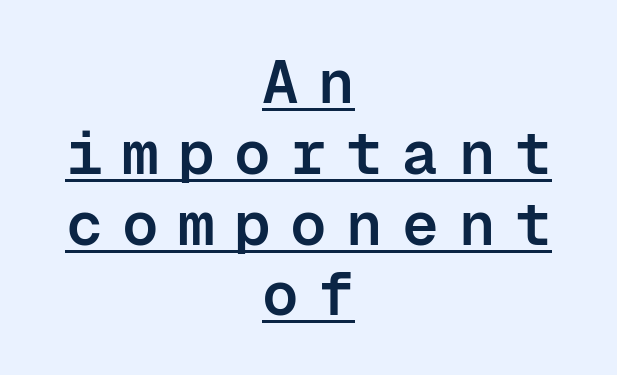
The characters look somewhat weighty, a semibold short of true bold. The letters carry no serifs — their stems end cleanly without finishing strokes. This rendering uses center alignment, leaving both contours irregular but symmetric. These lines are rendered in a fixed-pitch font.
